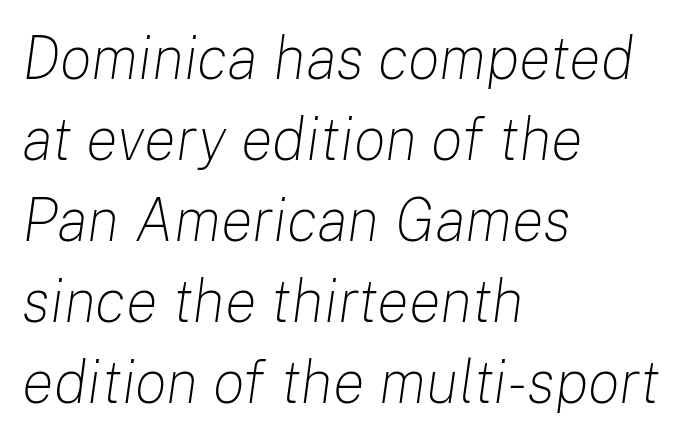
These lines are rendered in a variable-pitch font. This sample keeps an unexceptional amount of space between lines. The strokes carry an ordinary text weight at most. Check under the words: just untouched page. These lines stack with their left ends in a neat column.
